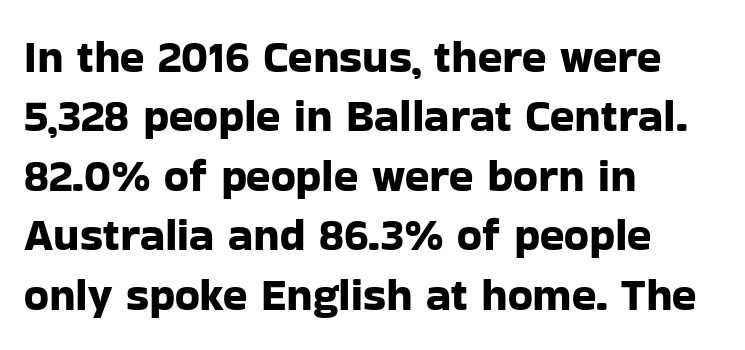
{"serif": "no", "italic": "no", "width": "normal", "stroke_contrast": "low", "x_height": "medium", "monospaced": "no", "underline": "no", "align": "left", "line_spacing": "normal", "line_spacing_ratio": 1.32, "letter_spacing": "normal", "letter_spacing_em": 0.0, "glyph_px": 45}
